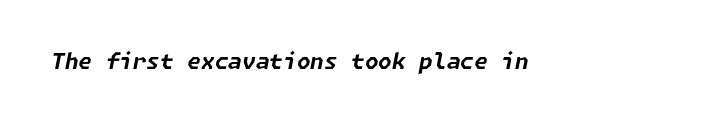
Q: Is the text bold? A: Yes.
Q: Is the text italic (slanted)? A: Yes, it leans right by about 11 degrees.
Q: Is the text underlined? A: No.
Q: Is the spacing between letters normal or unusually wide? A: Normal.
